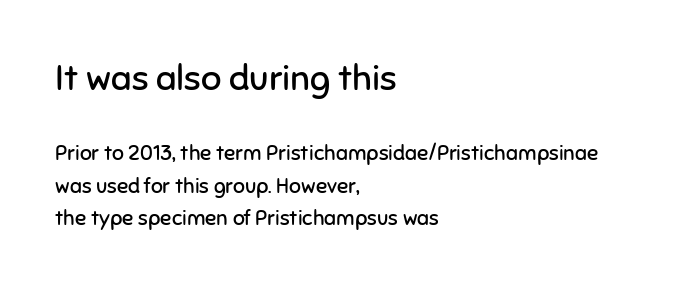
Q: Is the text bold? A: No.
Q: Is the text italic (slanted)? A: No, it is upright.
Q: Is the typeface a serif or a sans-serif typeface? A: Sans-serif.
Q: Is the text underlined? A: No.
Q: How is the paragraph aligned? A: Left-aligned.
Q: Is the spacing between letters normal or unusually wide? A: Normal.
Q: Is the spacing between lines tight, normal or loose? A: Normal.
Q: Which block of text is set in a larger size, the first (top) or the second (bottom)? A: The first (top) one.
Q: Width (condensed, normal, or wide)? A: Normal.
Q: Stroke contrast? A: Low.
Q: x-height? A: Medium.
Q: Monospaced? A: No.
